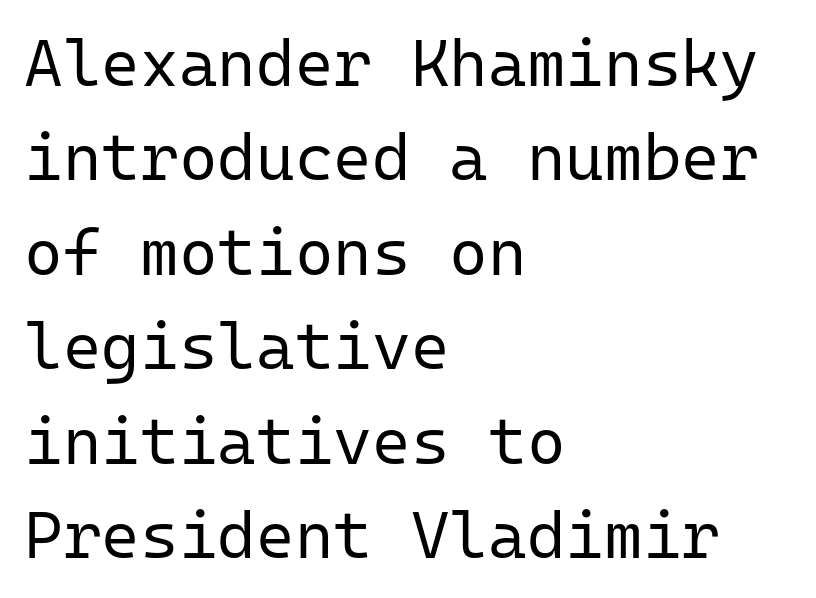
The image shows 66 px regular-weight sans-serif type, upright, monospaced; set left-aligned, normal line spacing (1.43x), normal letter spacing, not underlined; low stroke contrast and a medium x-height.
